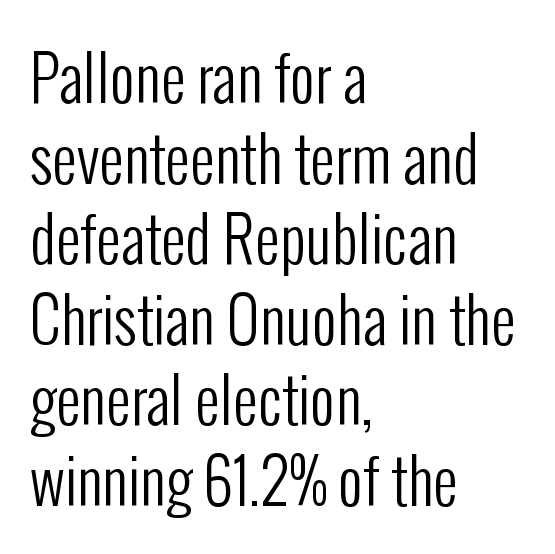
Is the letter spacing exaggerated? No — it looks like the ordinary default. Each stroke keeps to a modest, everyday thickness or less. Is the block centered? No — it sits flush against the left margin. This rendering employs a face without finishing strokes, i.e., a sans-serif. Only glyphs here, with clear space below each row. Upright lettering throughout.
